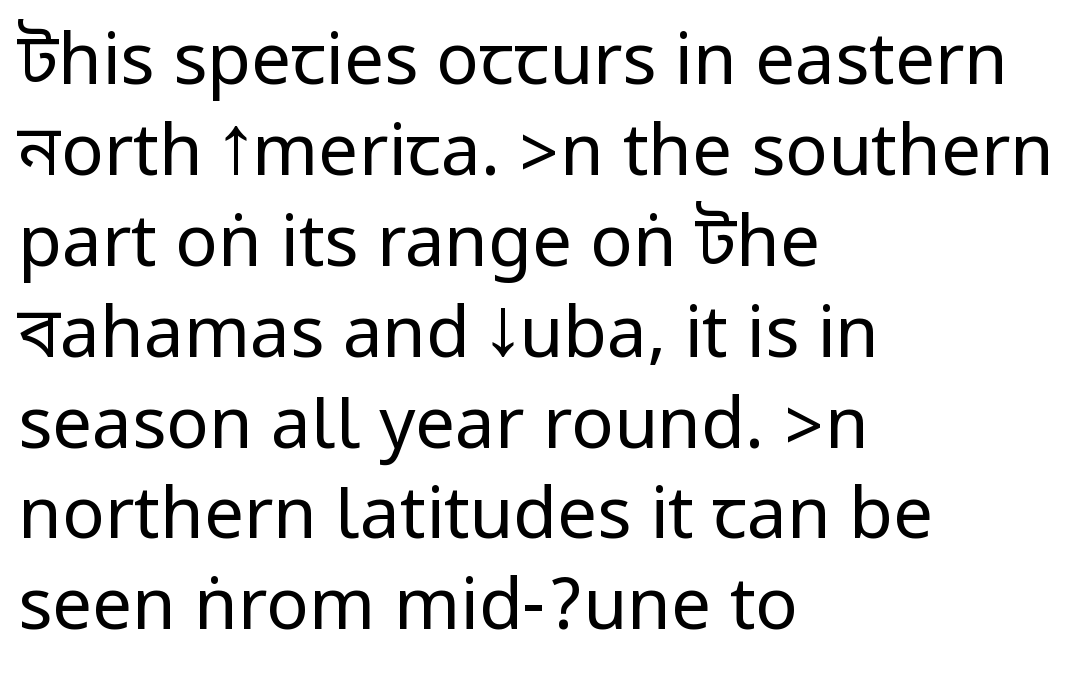
The image shows 71 px regular-weight, condensed sans-serif type, upright; set left-aligned, normal line spacing (1.28x), normal letter spacing, not underlined; low stroke contrast.
